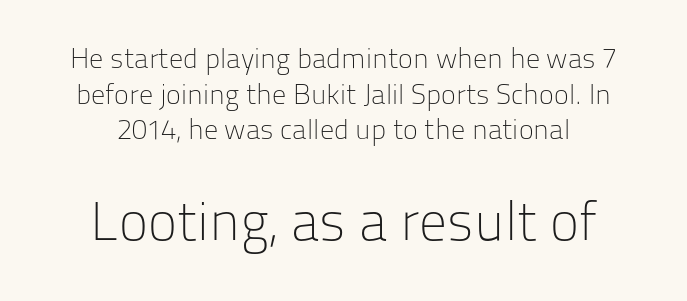
{"serif": "no", "italic": "no", "bold": "no", "weight": "light", "width": "normal", "stroke_contrast": "low", "x_height": "medium", "monospaced": "no", "underline": "no", "line_spacing": "normal", "line_spacing_ratio": 1.27, "letter_spacing": "normal", "letter_spacing_em": 0.0, "larger_block": "second", "size_ratio": 1.96, "glyph_px": 55}
